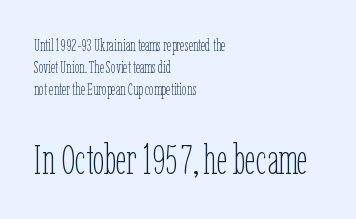
{"italic": "no", "bold": "no", "weight": "thin", "width": "condensed", "stroke_contrast": "low", "x_height": "medium", "monospaced": "no", "underline": "no", "align": "left", "line_spacing": "normal", "line_spacing_ratio": 1.3, "letter_spacing": "normal", "letter_spacing_em": 0.0, "larger_block": "second", "size_ratio": 2.47, "glyph_px": 42}
